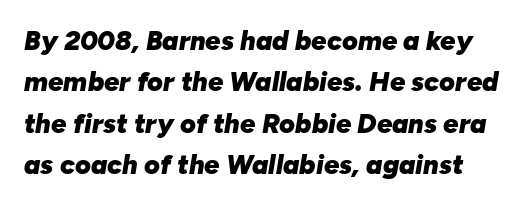
Q: Is the text bold? A: Yes.
Q: Is the text italic (slanted)? A: Yes, it leans right by about 10 degrees.
Q: Is the text underlined? A: No.
Q: Is the spacing between letters normal or unusually wide? A: Normal.
Q: Is the spacing between lines tight, normal or loose? A: Normal.
